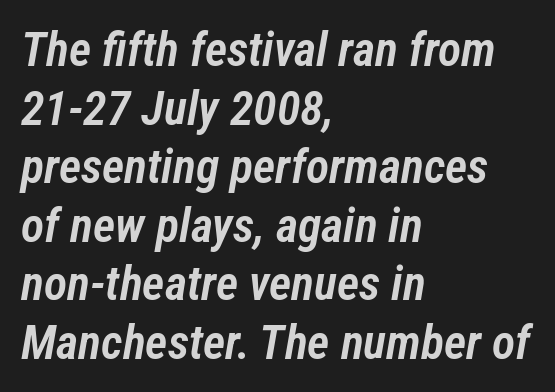
The image shows 48 px semibold, condensed type, italic (leaning right); set left-aligned, line spacing 1.22x, normal letter spacing, not underlined; low stroke contrast and a medium x-height.
